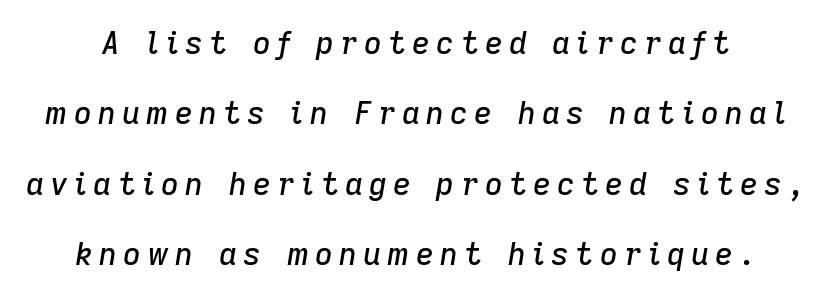
A typesetter would call this heavily tracked-out type. The passage shown is typed in a proportional face where columns would drift. Emphasis-style slanted type is in use. A clean baseline with only descenders dipping below it.
